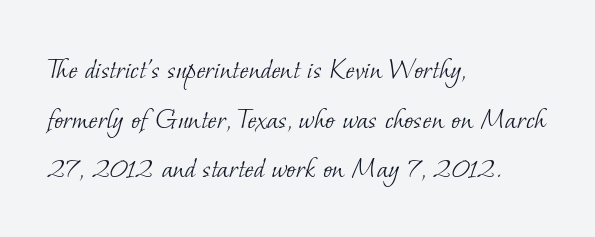
The image shows 31 px light serif type; set left-aligned, normal line spacing (1.6x), normal letter spacing, not underlined; low stroke contrast and a small x-height.
